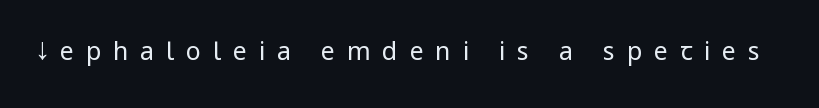
The image shows 25 px text type, upright; set unusually wide letter spacing (+0.47 em), not underlined.
